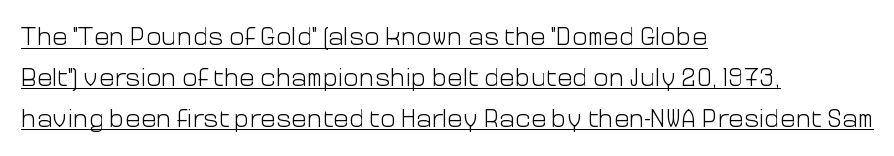
Q: Is the text bold? A: No.
Q: Is the text italic (slanted)? A: No, it is upright.
Q: Is the text underlined? A: Yes.
Q: How is the paragraph aligned? A: Left-aligned.
Q: Is the spacing between letters normal or unusually wide? A: Normal.
Q: Is the spacing between lines tight, normal or loose? A: Normal.
